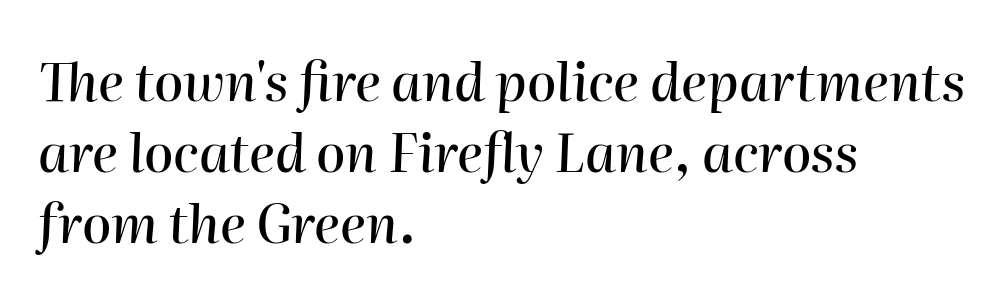
The image shows 53 px text type, italic (leaning right); set left-aligned, normal line spacing (1.34x), normal letter spacing, not underlined; high stroke contrast and a medium x-height.
